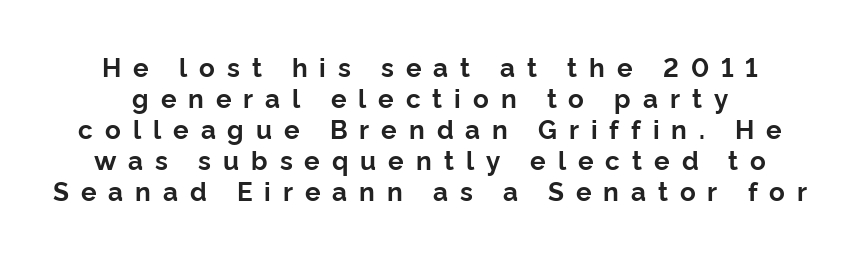
{"italic": "no", "bold": "yes", "underline": "no", "line_spacing_ratio": 1.19, "letter_spacing": "wide", "letter_spacing_em": 0.46, "glyph_px": 26}
